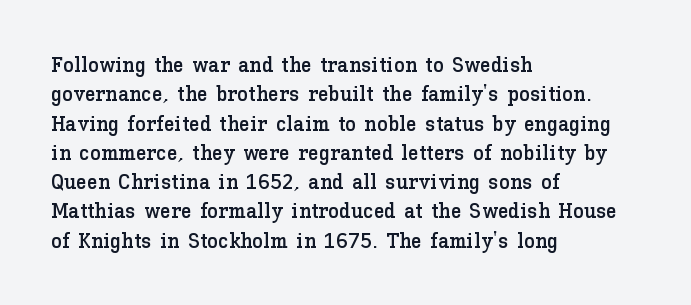
Q: Is the text italic (slanted)? A: No, it is upright.
Q: Is the text underlined? A: No.
Q: How is the paragraph aligned? A: Left-aligned.
Q: Is the spacing between letters normal or unusually wide? A: Normal.
Q: Is the spacing between lines tight, normal or loose? A: Normal.
